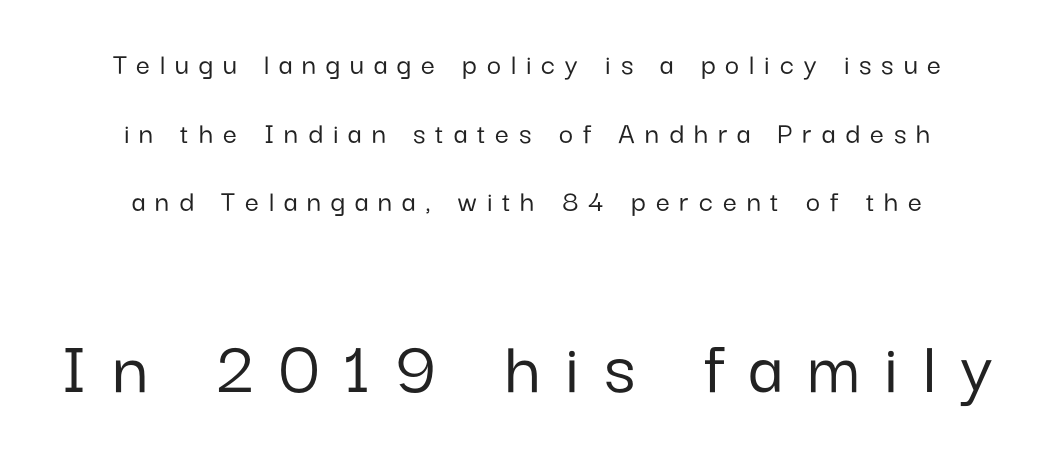
{"serif": "no", "italic": "no", "width": "normal", "stroke_contrast": "low", "x_height": "medium", "monospaced": "no", "underline": "no", "align": "center", "line_spacing": "loose", "line_spacing_ratio": 2.21, "letter_spacing": "wide", "letter_spacing_em": 0.32, "larger_block": "second", "size_ratio": 2.52, "glyph_px": 78}
